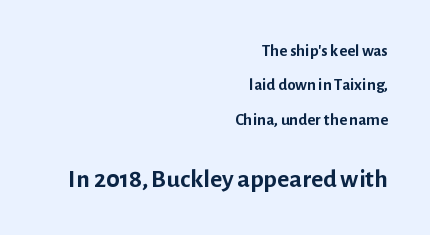
The image shows 26 px bold type, upright; set right-aligned, loose line spacing (2.02x), normal letter spacing, not underlined; the second (bottom) block is 1.53x larger.
